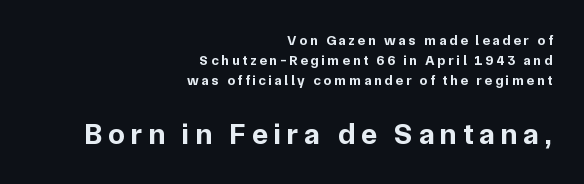
{"serif": "no", "italic": "no", "bold": "yes", "weight": "bold", "width": "normal", "stroke_contrast": "low", "x_height": "medium", "monospaced": "no", "underline": "no", "align": "right", "line_spacing": "normal", "line_spacing_ratio": 1.42, "letter_spacing": "wide", "letter_spacing_em": 0.2, "larger_block": "second", "size_ratio": 2.14, "glyph_px": 30}
